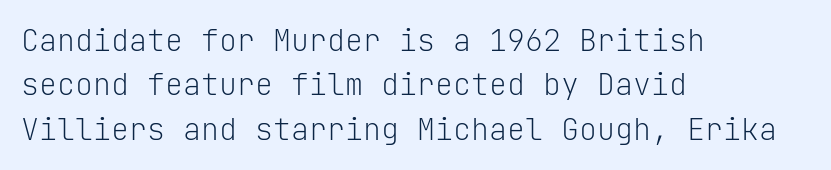
{"serif": "no", "italic": "no", "bold": "no", "weight": "light", "width": "normal", "stroke_contrast": "low", "x_height": "medium", "monospaced": "yes", "underline": "no", "align": "left", "line_spacing": "normal", "line_spacing_ratio": 1.48, "letter_spacing": "normal", "letter_spacing_em": 0.0, "glyph_px": 30}
